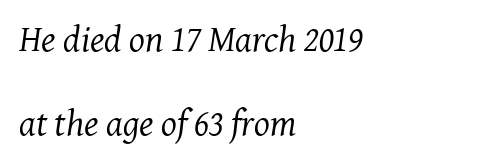
{"serif": "yes", "italic": "yes", "lean": "right", "slant_degrees": 7, "bold": "no", "weight": "regular", "width": "normal", "stroke_contrast": "medium", "x_height": "medium", "monospaced": "no", "underline": "no", "align": "left", "line_spacing": "loose", "line_spacing_ratio": 2.26, "letter_spacing": "normal", "letter_spacing_em": 0.0, "glyph_px": 37}
